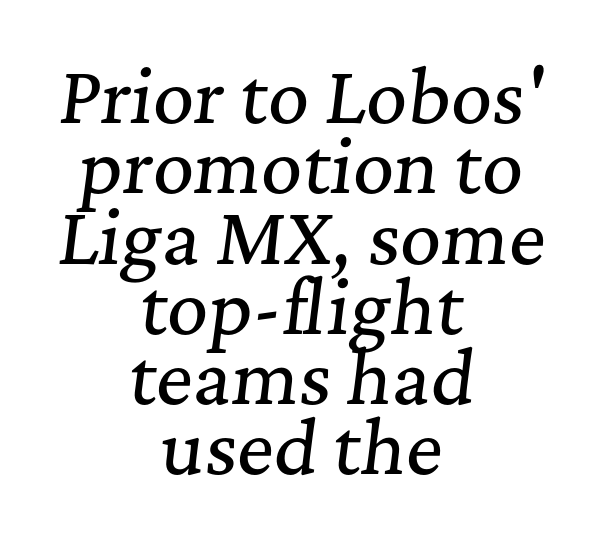
The image shows 71 px serif type, italic (leaning right); set centered, tight line spacing (0.99x), normal letter spacing, not underlined; medium stroke contrast and a medium x-height.
